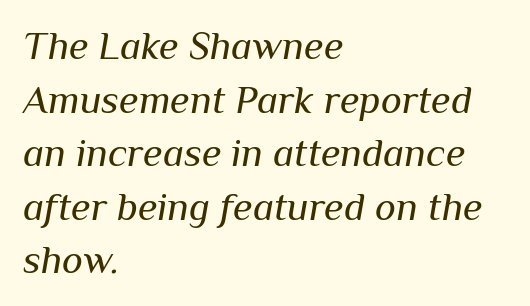
{"italic": "yes", "lean": "right", "slant_degrees": 10, "bold": "no", "weight": "regular", "width": "normal", "stroke_contrast": "medium", "x_height": "medium", "monospaced": "no", "underline": "no", "align": "left", "line_spacing": "normal", "line_spacing_ratio": 1.34, "letter_spacing": "normal", "letter_spacing_em": 0.0, "glyph_px": 40}
